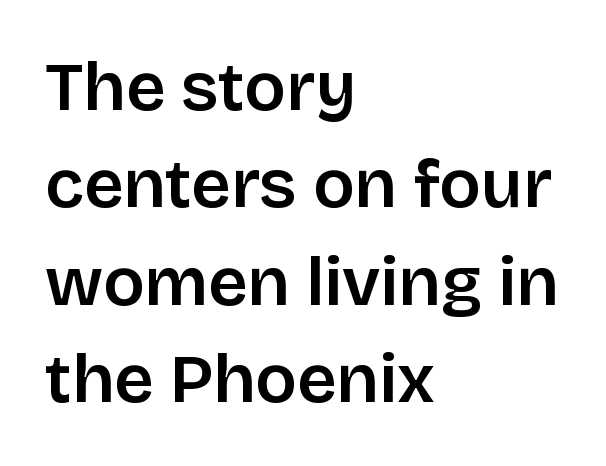
Look at the bottom of the vertical strokes: they stop flat, with no serifs. Leading matches the norm, producing a regular column. Students, note that the glyphs here touch the page at normal intervals. A typesetter would call this proportional, since set widths differ per character. Does the lettering tilt? It doesn't — this is upright. The rag falls on the right side of this text block.
